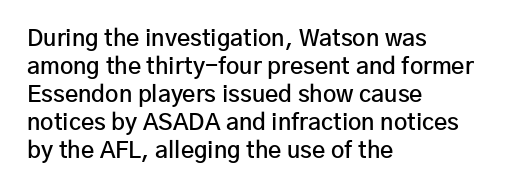
{"italic": "no", "bold": "semi", "underline": "no", "align": "left", "line_spacing_ratio": 1.22, "letter_spacing": "normal", "letter_spacing_em": 0.0, "glyph_px": 23}
